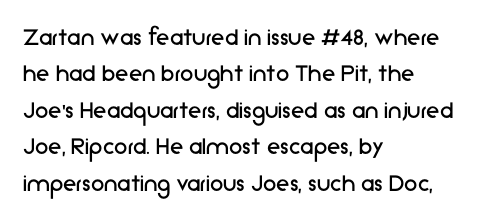
The image shows 27 px text type, upright; set left-aligned, normal line spacing (1.35x), normal letter spacing, not underlined.
